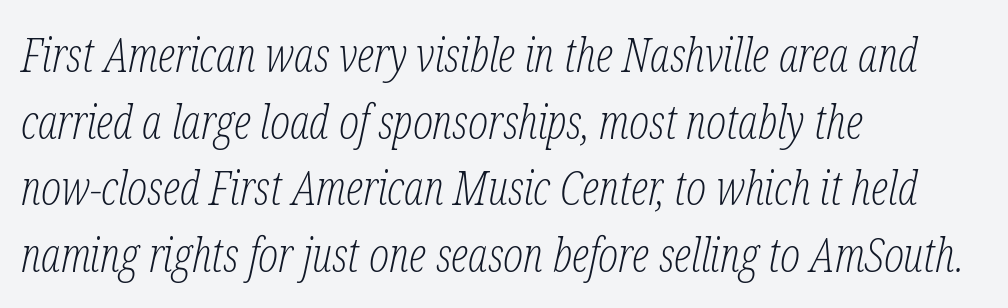
{"serif": "yes", "italic": "yes", "lean": "right", "slant_degrees": 12, "bold": "no", "weight": "light", "width": "condensed", "stroke_contrast": "low", "x_height": "medium", "monospaced": "no", "underline": "no", "align": "left", "line_spacing": "normal", "line_spacing_ratio": 1.42, "letter_spacing": "normal", "letter_spacing_em": 0.0, "glyph_px": 47}
